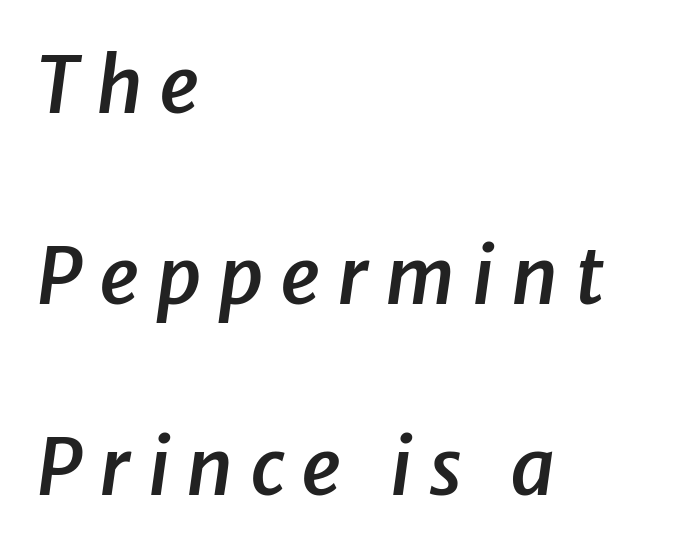
{"italic": "yes", "lean": "right", "slant_degrees": 8, "bold": "semi", "weight": "semibold", "width": "normal", "stroke_contrast": "low", "x_height": "medium", "monospaced": "no", "underline": "no", "align": "left", "line_spacing": "loose", "line_spacing_ratio": 2.45, "letter_spacing": "wide", "letter_spacing_em": 0.21, "glyph_px": 78}
